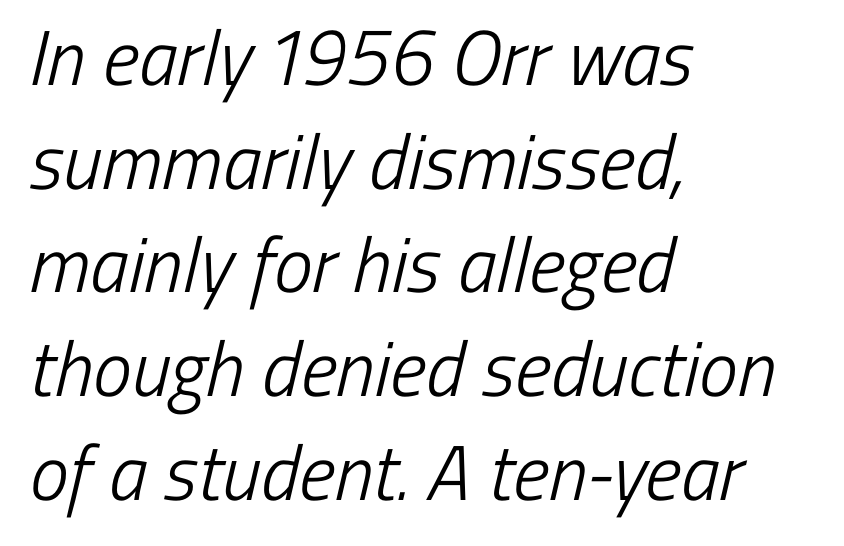
The image shows 78 px light, condensed sans-serif type; set left-aligned, normal line spacing (1.33x), normal letter spacing, not underlined; low stroke contrast and a medium x-height.
